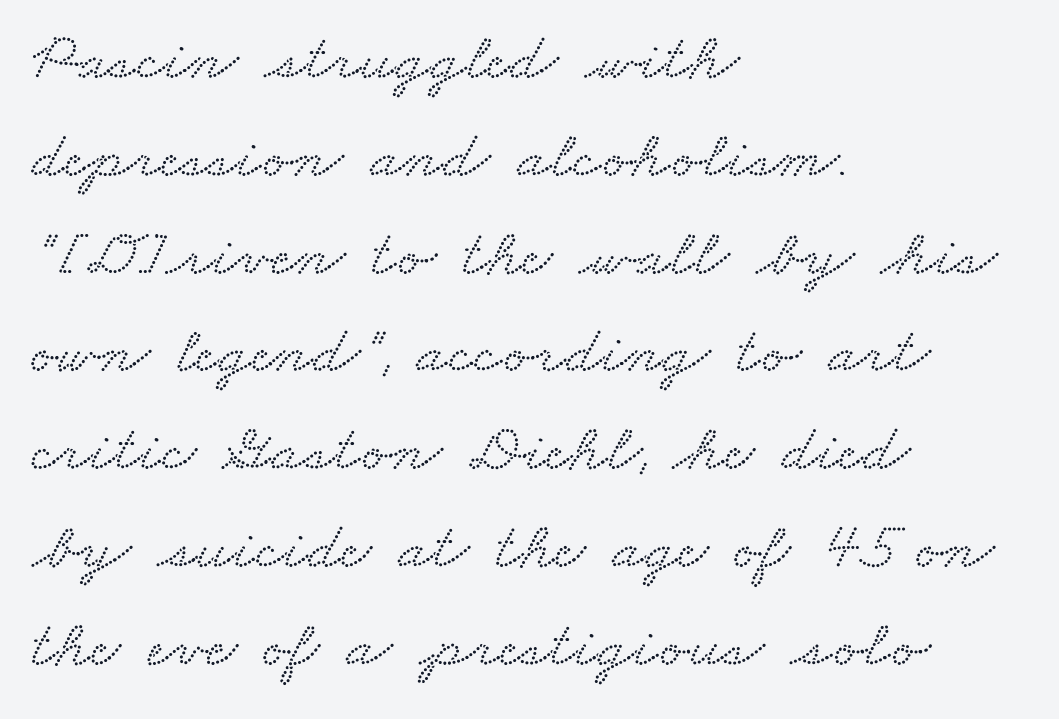
Honestly, the row spacing looks completely unremarkable. You can tell from the footed stems that serif type was used. Proportional: the letters do not fall into vertical columns. Each line starts at the same left margin while the right side varies. You could call the tracking neutral — neither tight nor loose. Underlining? Definitely not there.
